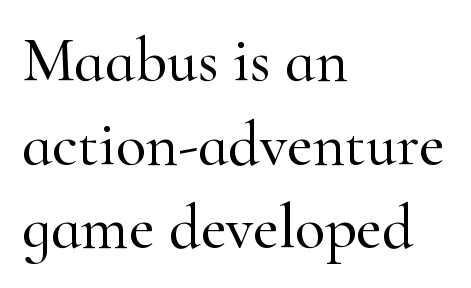
Q: Is the text italic (slanted)? A: No, it is upright.
Q: Is the typeface a serif or a sans-serif typeface? A: Serif.
Q: Is the text underlined? A: No.
Q: How is the paragraph aligned? A: Left-aligned.
Q: Is the spacing between letters normal or unusually wide? A: Normal.
Q: Is the spacing between lines tight, normal or loose? A: Normal.
Q: Width (condensed, normal, or wide)? A: Normal.
Q: Stroke contrast? A: High.
Q: x-height? A: Small.
Q: Monospaced? A: No.
